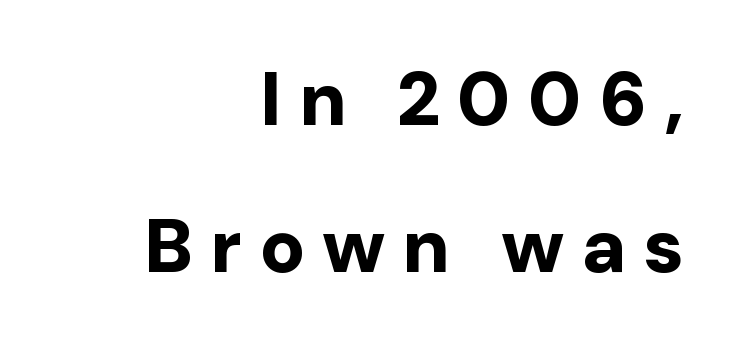
Q: Is the text bold? A: Yes.
Q: Is the text italic (slanted)? A: No, it is upright.
Q: Is the typeface a serif or a sans-serif typeface? A: Sans-serif.
Q: Is the text underlined? A: No.
Q: How is the paragraph aligned? A: Right-aligned.
Q: Is the spacing between letters normal or unusually wide? A: Unusually wide.
Q: Is the spacing between lines tight, normal or loose? A: Loose.
Q: Width (condensed, normal, or wide)? A: Normal.
Q: Stroke contrast? A: Low.
Q: x-height? A: Medium.
Q: Monospaced? A: No.
